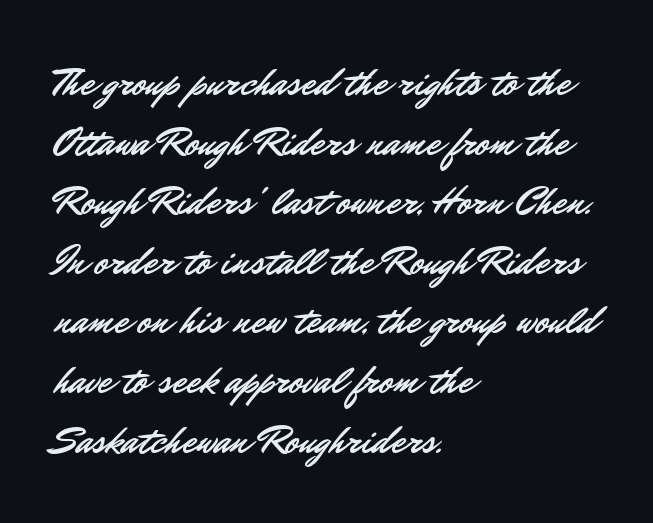
{"serif": "no", "width": "normal", "stroke_contrast": "low", "x_height": "small", "monospaced": "no", "underline": "no", "align": "left", "line_spacing": "normal", "line_spacing_ratio": 1.49, "letter_spacing": "normal", "letter_spacing_em": 0.0, "glyph_px": 40}
